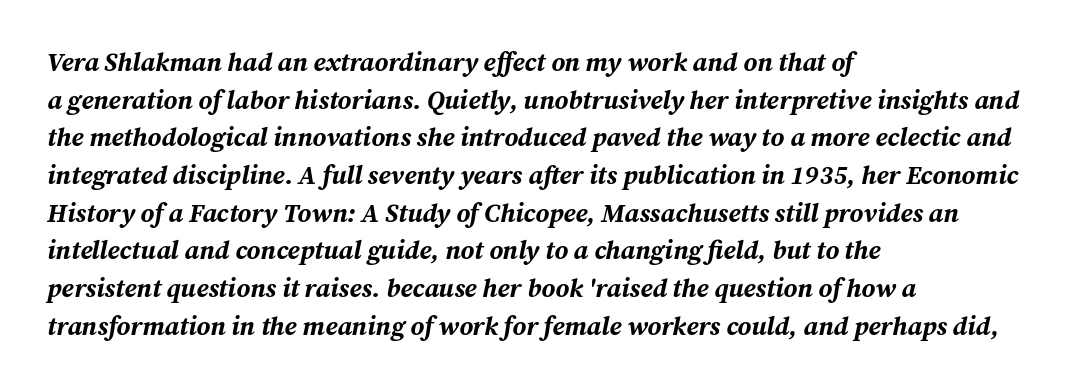
Q: Is the text bold? A: Yes.
Q: Is the text italic (slanted)? A: Yes, it leans right by about 12 degrees.
Q: Is the text underlined? A: No.
Q: How is the paragraph aligned? A: Left-aligned.
Q: Is the spacing between letters normal or unusually wide? A: Normal.
Q: Is the spacing between lines tight, normal or loose? A: Normal.
